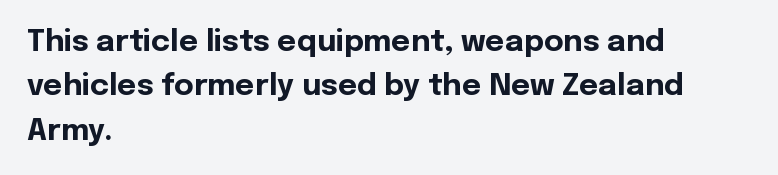
{"serif": "no", "italic": "no", "bold": "yes", "weight": "bold", "width": "normal", "x_height": "medium", "monospaced": "no", "underline": "no", "align": "left", "line_spacing": "normal", "line_spacing_ratio": 1.48, "letter_spacing": "normal", "letter_spacing_em": 0.0, "glyph_px": 30}
